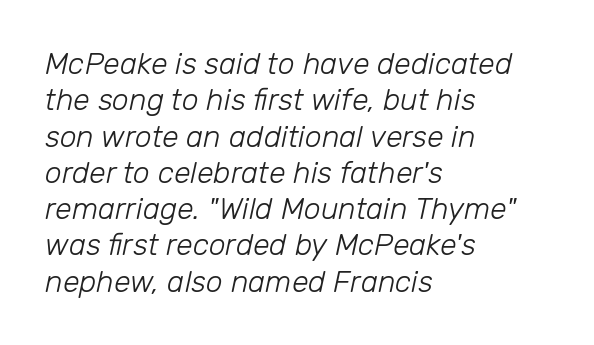
Q: Is the text bold? A: No.
Q: Is the text italic (slanted)? A: Yes, it leans right by about 12 degrees.
Q: Is the text underlined? A: No.
Q: How is the paragraph aligned? A: Left-aligned.
Q: Is the spacing between letters normal or unusually wide? A: Normal.
Q: Width (condensed, normal, or wide)? A: Normal.
Q: Stroke contrast? A: Low.
Q: x-height? A: Medium.
Q: Monospaced? A: No.
